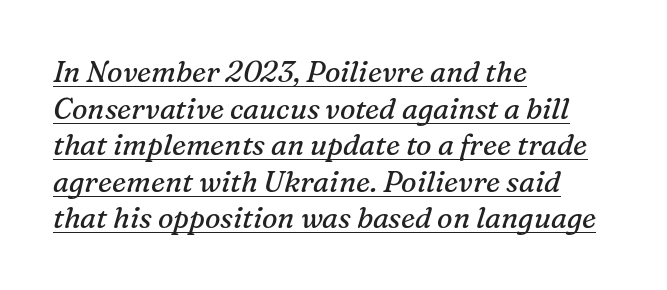
The image shows 29 px regular-weight serif type, italic (leaning right); set left-aligned, normal line spacing (1.26x), normal letter spacing, underlined; medium stroke contrast and a medium x-height.
